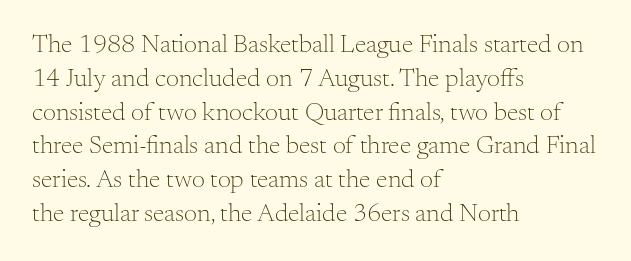
{"italic": "no", "bold": "no", "underline": "no", "align": "left", "line_spacing": "normal", "line_spacing_ratio": 1.3, "letter_spacing": "normal", "letter_spacing_em": 0.0, "glyph_px": 26}
